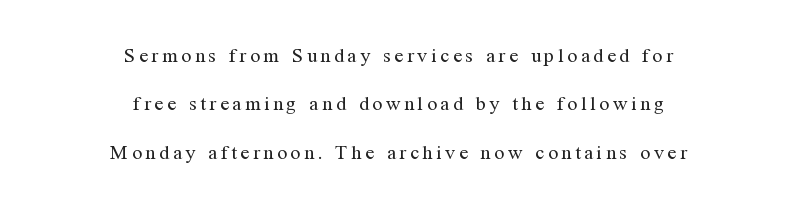
The specimen omits any rule beneath the text block's lines. Reading down the column, the eye jumps a long way to each next line. Weight: regular or lighter. Do the letters lean? They stand straight. The setting favours the middle, as headings and verse often do.
